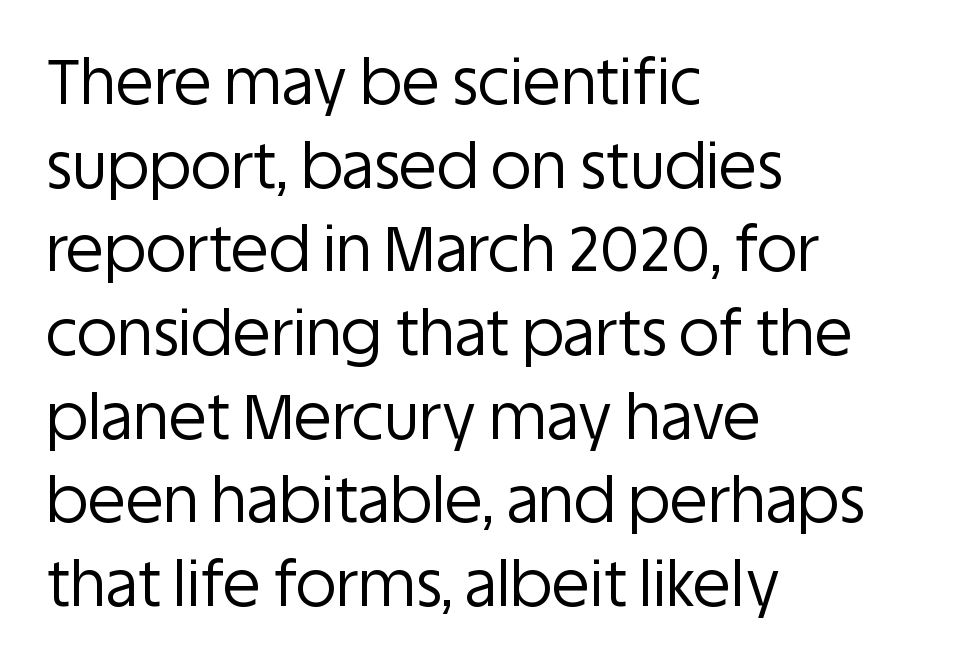
Notice how descenders clear the ascenders below comfortably — that's standard leading. The font family rendered here belongs to the sans-serif group. A typesetter would call this proportional, since set widths differ per character. Weight: in the light-to-regular range. A typesetter would mark this as roman, not italic.
